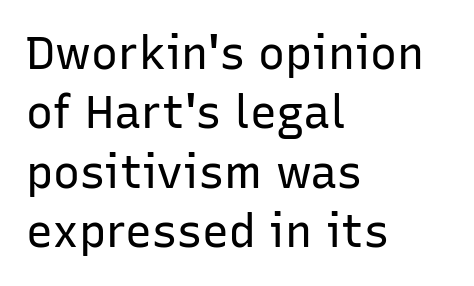
A typesetter would call this proportional, since set widths differ per character. Visually the block forms a straight wall on the left and a jagged coastline on the right. Letter spacing: default. No italicization has been applied; the sample stays upright. The foot of each line stays bare and open. The block of text has a typical density, with ordinary space between rows.
